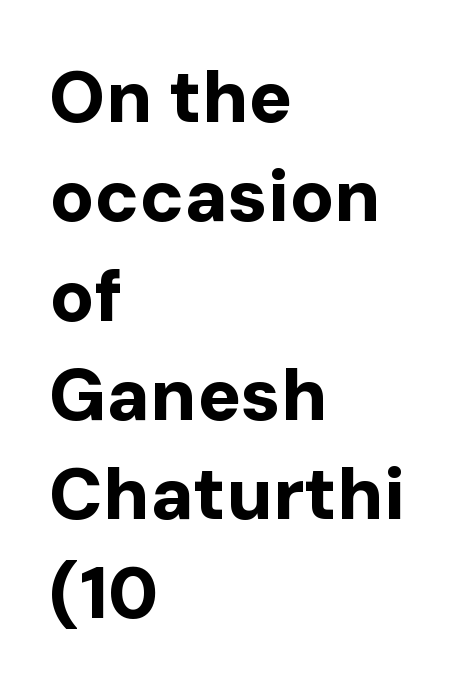
Q: Is the text bold? A: Yes.
Q: Is the text italic (slanted)? A: No, it is upright.
Q: Is the typeface a serif or a sans-serif typeface? A: Sans-serif.
Q: Is the text underlined? A: No.
Q: How is the paragraph aligned? A: Left-aligned.
Q: Is the spacing between letters normal or unusually wide? A: Normal.
Q: Is the spacing between lines tight, normal or loose? A: Normal.
Q: Width (condensed, normal, or wide)? A: Normal.
Q: Stroke contrast? A: Low.
Q: x-height? A: Medium.
Q: Monospaced? A: No.
